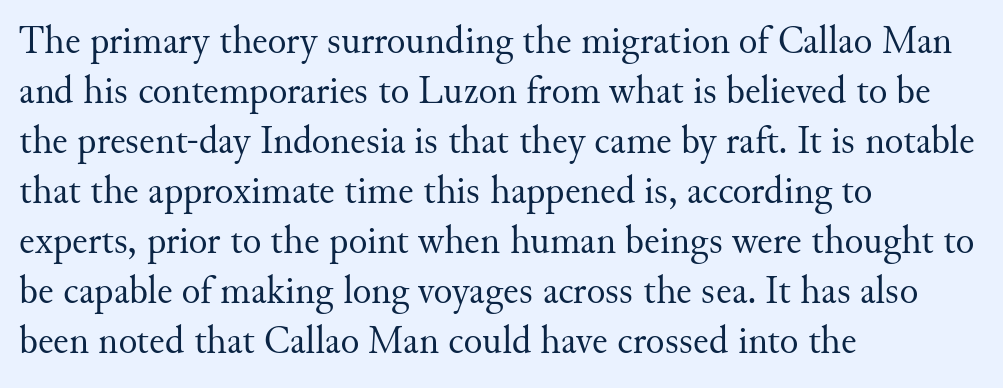
{"serif": "yes", "italic": "no", "bold": "no", "weight": "regular", "width": "normal", "stroke_contrast": "medium", "x_height": "small", "monospaced": "no", "underline": "no", "align": "left", "line_spacing": "normal", "line_spacing_ratio": 1.28, "letter_spacing": "normal", "letter_spacing_em": 0.0, "glyph_px": 39}
